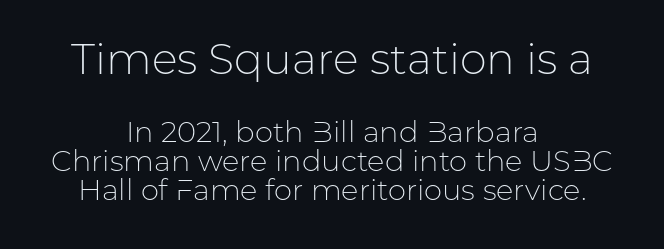
Q: Is the text bold? A: No.
Q: Is the text italic (slanted)? A: No, it is upright.
Q: Is the typeface a serif or a sans-serif typeface? A: Sans-serif.
Q: Is the text underlined? A: No.
Q: How is the paragraph aligned? A: Centered.
Q: Is the spacing between letters normal or unusually wide? A: Normal.
Q: Is the spacing between lines tight, normal or loose? A: Tight.
Q: Which block of text is set in a larger size, the first (top) or the second (bottom)? A: The first (top) one.
Q: Width (condensed, normal, or wide)? A: Normal.
Q: Stroke contrast? A: Low.
Q: x-height? A: Medium.
Q: Monospaced? A: No.
